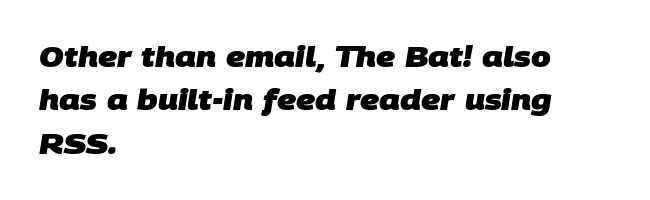
Q: Is the text bold? A: Yes.
Q: Is the typeface a serif or a sans-serif typeface? A: Sans-serif.
Q: Is the text underlined? A: No.
Q: How is the paragraph aligned? A: Left-aligned.
Q: Is the spacing between letters normal or unusually wide? A: Normal.
Q: Is the spacing between lines tight, normal or loose? A: Normal.
Q: Width (condensed, normal, or wide)? A: Normal.
Q: Stroke contrast? A: Low.
Q: x-height? A: Large.
Q: Monospaced? A: No.
